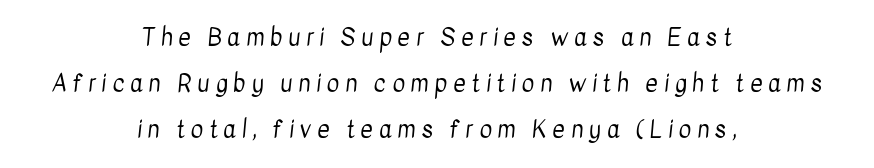
Q: Is the text bold? A: No.
Q: Is the text underlined? A: No.
Q: How is the paragraph aligned? A: Centered.
Q: Is the spacing between letters normal or unusually wide? A: Unusually wide.
Q: Is the spacing between lines tight, normal or loose? A: Loose.
